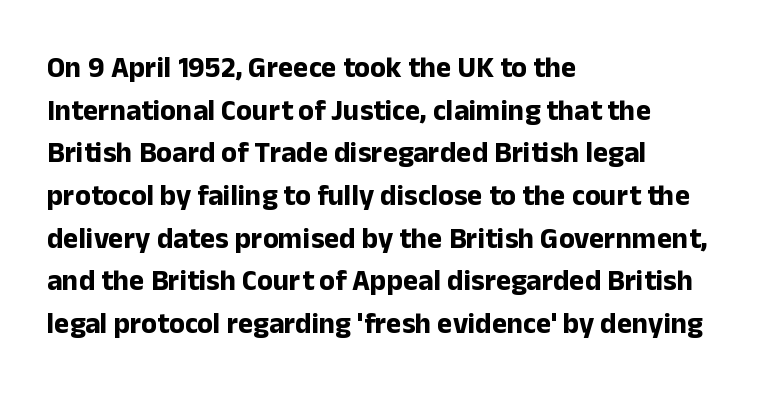
Spacing verdict: proportional, widths tailored to each character. Check where the strokes stop: nothing finishes them off — pure sans. Which margin do the lines hug? The left one — the right edge is uneven. The face used here has the dense, thick strokes of a bold.
